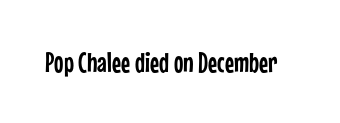
Type without underlining. Character widths vary here, with narrow letters taking less room than wide ones. Each word holds together tightly as a unit, with standard inter-letter gaps. You can tell from the bare stems that sans-serif type was used.
